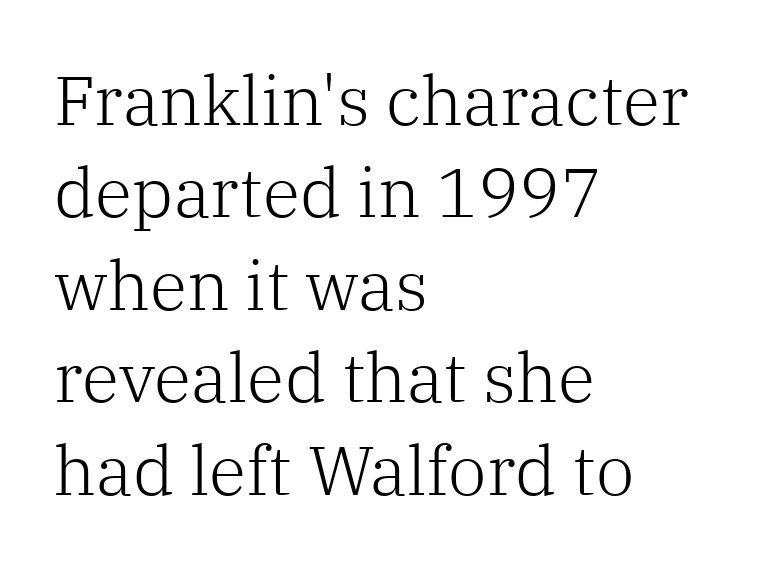
The image shows 69 px light serif type, upright; set left-aligned, normal line spacing (1.34x), normal letter spacing, not underlined; low stroke contrast and a medium x-height.
